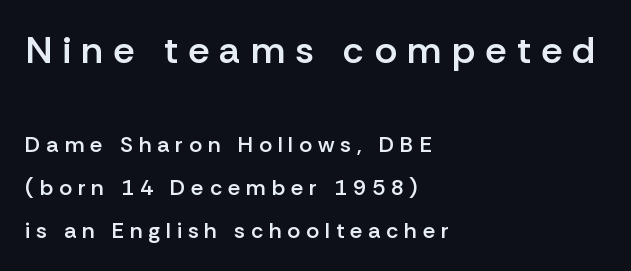
The image shows 38 px semibold sans-serif type, upright; set left-aligned, loose line spacing (1.96x), unusually wide letter spacing (+0.27 em), not underlined; the first (top) block is 1.73x larger; low stroke contrast and a medium x-height.
